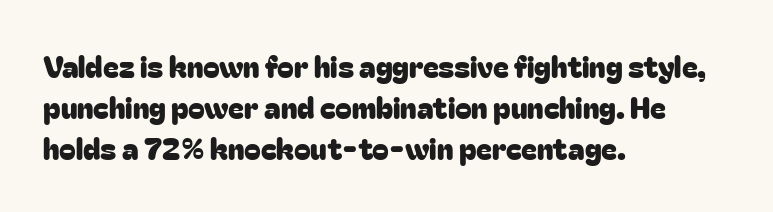
The image shows 30 px sans-serif type, upright; set left-aligned, normal line spacing (1.36x), normal letter spacing, not underlined; low stroke contrast and a medium x-height.
